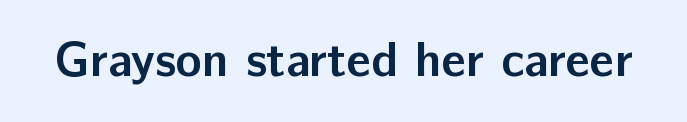
The image shows 49 px semibold sans-serif type, upright; set normal letter spacing, not underlined; low stroke contrast and a medium x-height.
